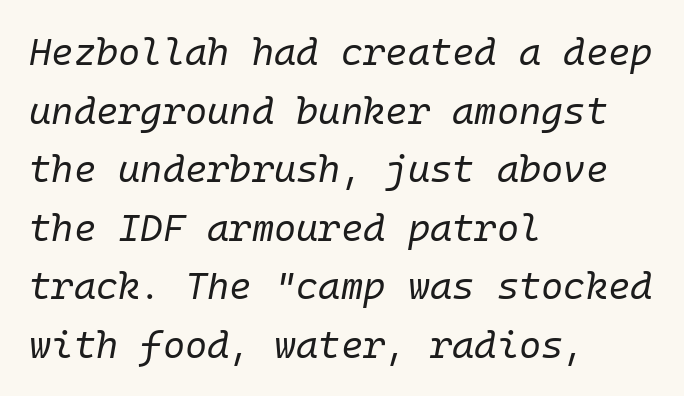
Q: Is the text bold? A: No.
Q: Is the text italic (slanted)? A: Yes, it leans right by about 10 degrees.
Q: Is the text underlined? A: No.
Q: How is the paragraph aligned? A: Left-aligned.
Q: Is the spacing between letters normal or unusually wide? A: Normal.
Q: Is the spacing between lines tight, normal or loose? A: Normal.
Q: Width (condensed, normal, or wide)? A: Normal.
Q: Stroke contrast? A: Low.
Q: x-height? A: Medium.
Q: Monospaced? A: Yes.
